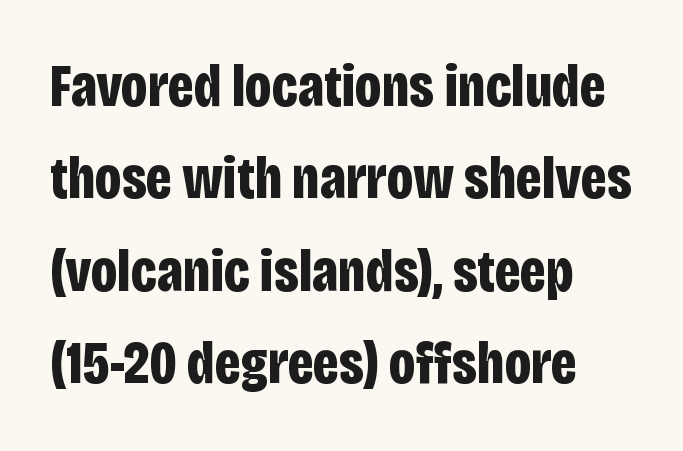
{"serif": "no", "italic": "no", "bold": "yes", "weight": "bold", "width": "condensed", "stroke_contrast": "low", "x_height": "large", "monospaced": "no", "underline": "no", "align": "left", "line_spacing": "normal", "line_spacing_ratio": 1.54, "letter_spacing": "normal", "letter_spacing_em": 0.0, "glyph_px": 60}
